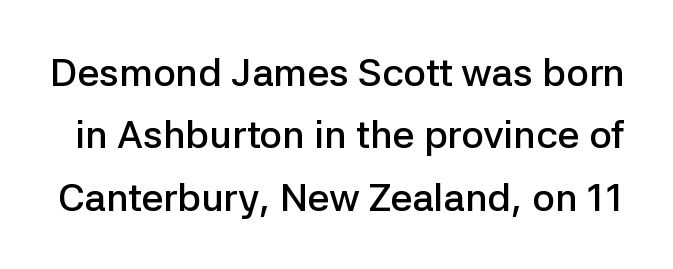
{"serif": "no", "italic": "no", "bold": "semi", "weight": "semibold", "width": "normal", "stroke_contrast": "low", "x_height": "medium", "monospaced": "no", "underline": "no", "line_spacing": "normal", "line_spacing_ratio": 1.6, "letter_spacing": "normal", "letter_spacing_em": 0.0, "glyph_px": 39}
